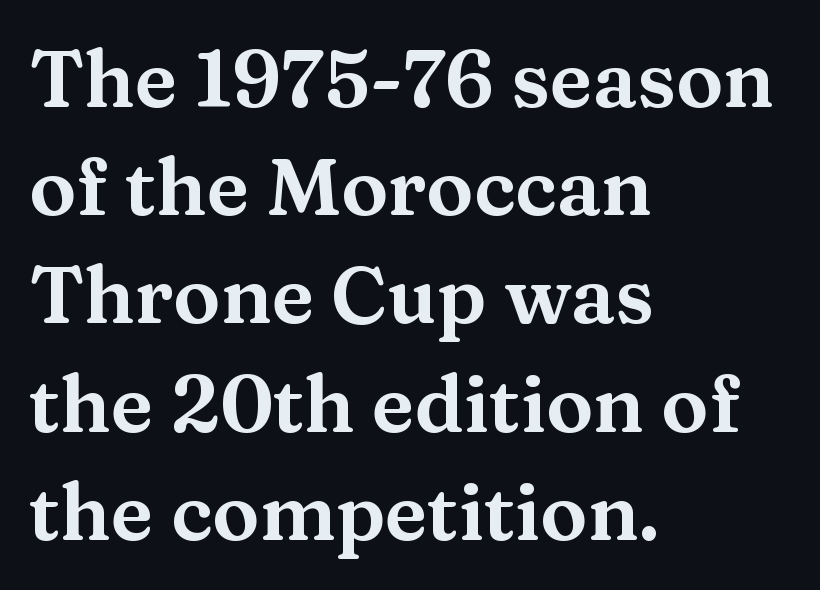
The image shows 79 px wide serif type, upright; set left-aligned, normal line spacing (1.37x), normal letter spacing, not underlined; medium stroke contrast and a medium x-height.
